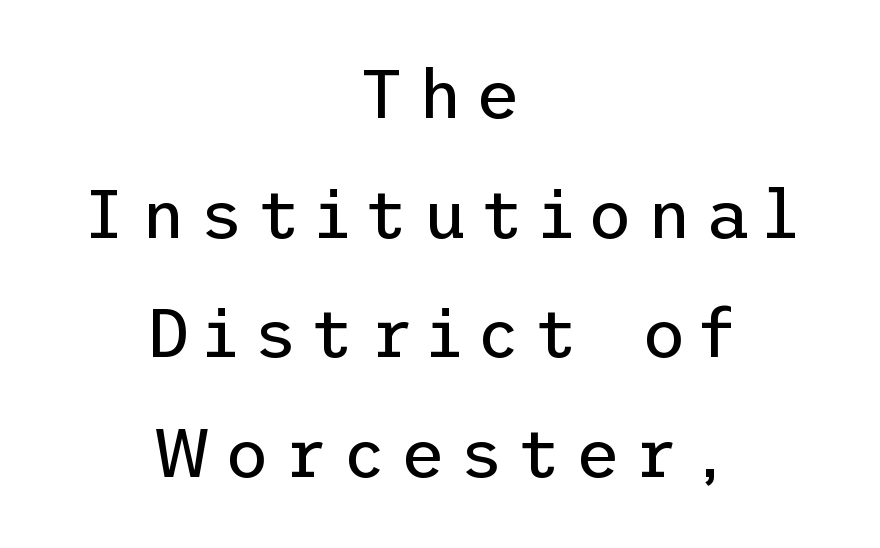
Look at the tracking — it's clearly loosened, letters drifting apart. Glance below the letters and you will spot only blank space. Nope, not italic — everything's standing straight. The rendering positions every line midway between the sides. The weight would be labelled regular, book, light, or lighter still. Each letter's strokes conclude bluntly, with no projecting serifs.
